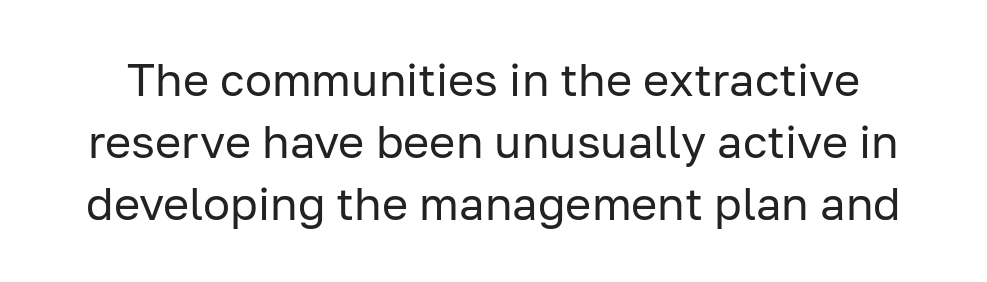
The image shows 45 px regular-weight sans-serif type, upright; set normal line spacing (1.38x), normal letter spacing, not underlined; low stroke contrast and a medium x-height.
